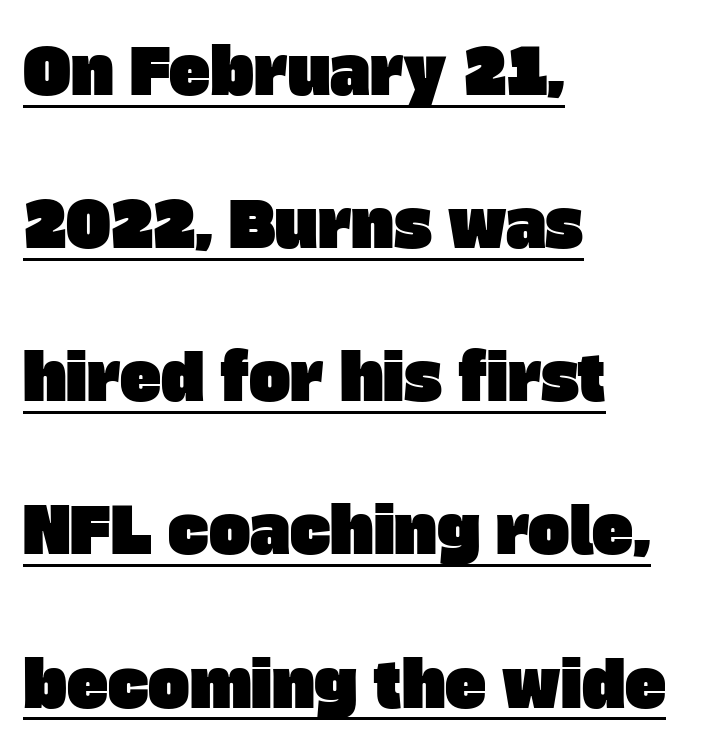
Q: Is the typeface a serif or a sans-serif typeface? A: Sans-serif.
Q: Is the text underlined? A: Yes.
Q: How is the paragraph aligned? A: Left-aligned.
Q: Is the spacing between letters normal or unusually wide? A: Normal.
Q: Is the spacing between lines tight, normal or loose? A: Loose.
Q: Width (condensed, normal, or wide)? A: Normal.
Q: Stroke contrast? A: Low.
Q: x-height? A: Large.
Q: Monospaced? A: No.
